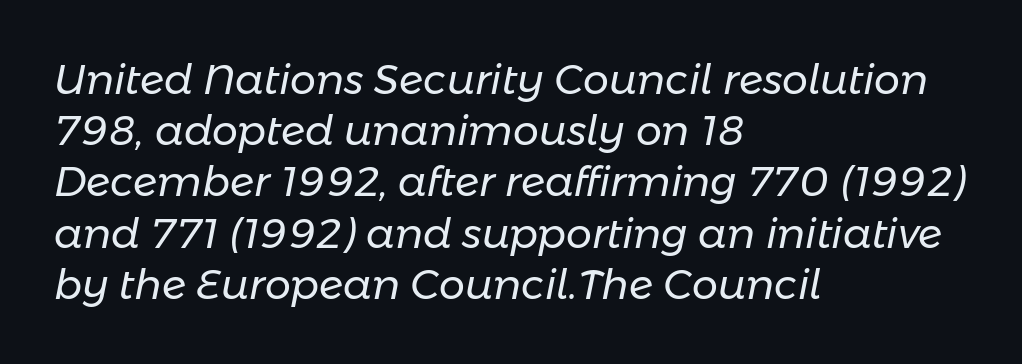
{"italic": "yes", "lean": "right", "slant_degrees": 11, "bold": "no", "weight": "regular", "width": "normal", "stroke_contrast": "low", "x_height": "medium", "monospaced": "no", "underline": "no", "align": "left", "line_spacing": "normal", "line_spacing_ratio": 1.25, "letter_spacing": "normal", "letter_spacing_em": 0.0, "glyph_px": 41}
